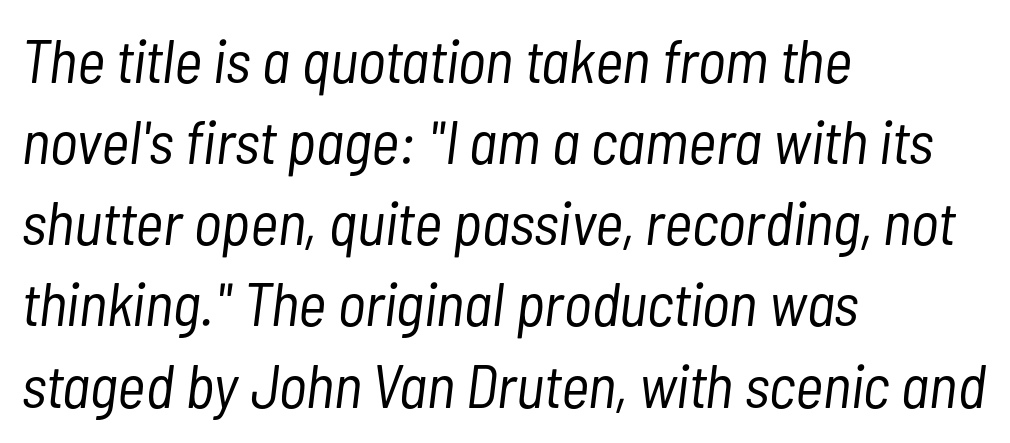
Note the varied advance widths — an 'i' is clearly narrower than an 'm'. Every row of glyphs begins at an identical x-position on the left. Only glyphs here, with clear space below each row. Bold? No — there's no thickening of the strokes. Here the glyphs are tracked normally, forming tight word shapes. Evenly set lines give the paragraph a standard silhouette.
